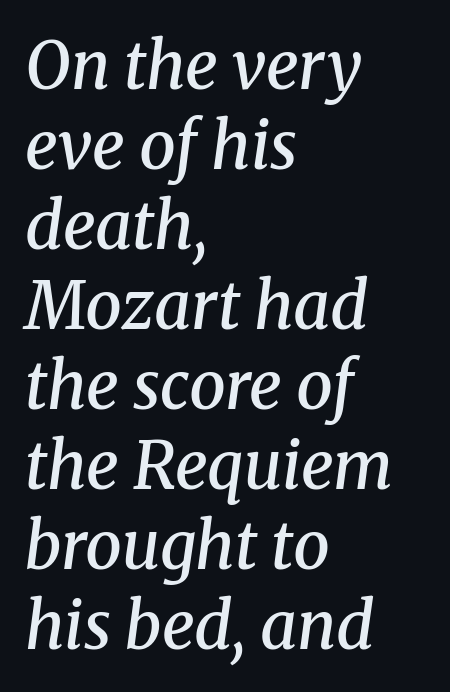
Check under the words: just untouched page. Caption: semibold face, moderately heavy strokes. These lines are rendered in a variable-pitch font. No extra tracking has been applied to these lines. Characters are canted at an angle relative to the baseline's perpendicular.
